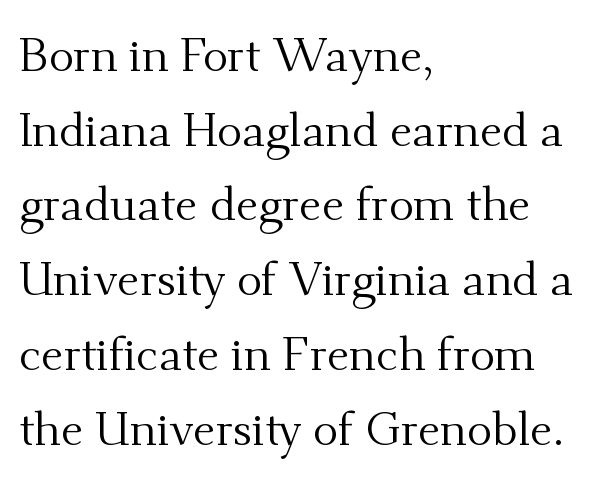
No extra ink here — the face is not bold. The type is set solid horizontally, with unmodified tracking. The rendering uses natural spacing where letterforms have individual widths. Italic: no, the glyphs are upright roman. Stroke terminals: seriffed. Whoever set this chose a conventional vertical rhythm.
